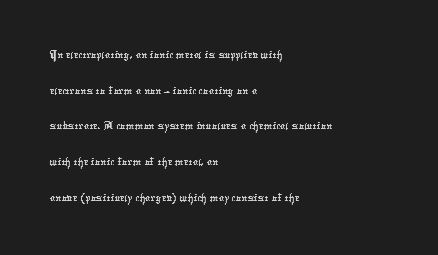
{"underline": "no", "align": "left", "line_spacing": "normal", "line_spacing_ratio": 1.32, "letter_spacing": "normal", "letter_spacing_em": 0.0, "glyph_px": 27}
